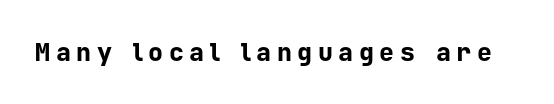
The image shows 25 px bold type, upright; set unusually wide letter spacing (+0.22 em), not underlined.
